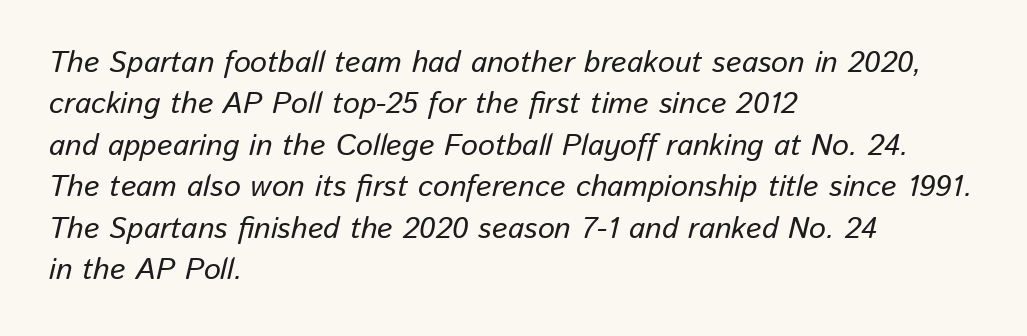
{"italic": "yes", "lean": "right", "slant_degrees": 13, "width": "normal", "stroke_contrast": "low", "x_height": "medium", "monospaced": "no", "underline": "no", "align": "left", "line_spacing": "normal", "line_spacing_ratio": 1.38, "letter_spacing": "normal", "letter_spacing_em": 0.0, "glyph_px": 30}
